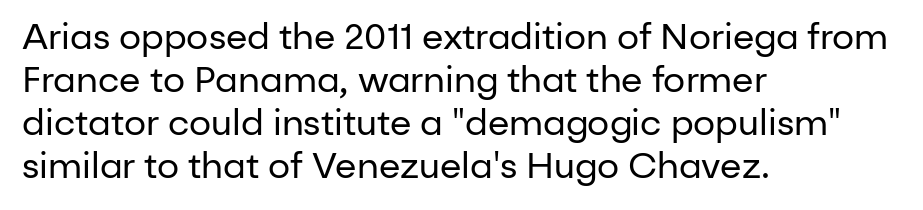
Q: Is the text bold? A: No.
Q: Is the text italic (slanted)? A: No, it is upright.
Q: Is the typeface a serif or a sans-serif typeface? A: Sans-serif.
Q: Is the text underlined? A: No.
Q: How is the paragraph aligned? A: Left-aligned.
Q: Is the spacing between letters normal or unusually wide? A: Normal.
Q: Width (condensed, normal, or wide)? A: Normal.
Q: Stroke contrast? A: Low.
Q: x-height? A: Medium.
Q: Monospaced? A: No.
